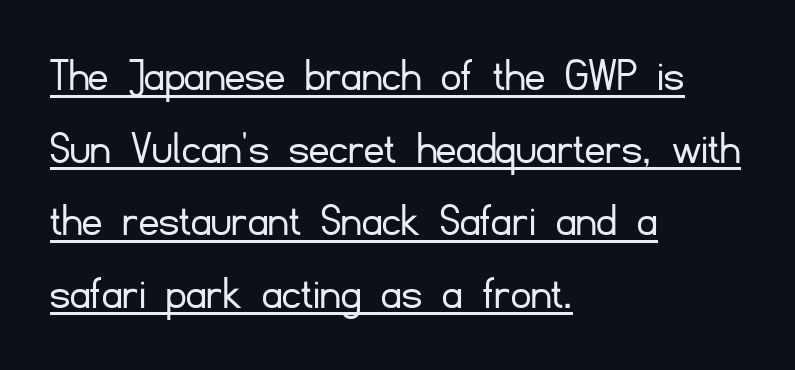
The image shows 49 px light sans-serif type, upright; set left-aligned, normal line spacing (1.48x), normal letter spacing, underlined; low stroke contrast and a small x-height.
